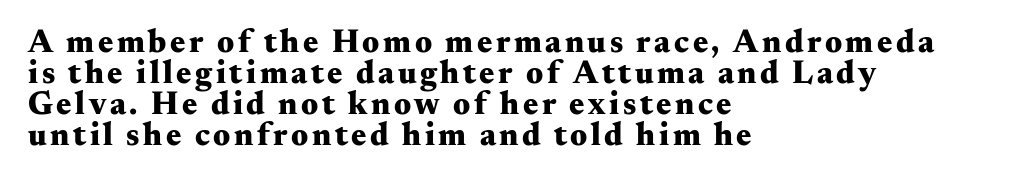
Q: Is the text bold? A: Yes.
Q: Is the text italic (slanted)? A: No, it is upright.
Q: Is the typeface a serif or a sans-serif typeface? A: Serif.
Q: Is the text underlined? A: No.
Q: How is the paragraph aligned? A: Left-aligned.
Q: Is the spacing between lines tight, normal or loose? A: Tight.
Q: Width (condensed, normal, or wide)? A: Wide.
Q: Stroke contrast? A: Medium.
Q: x-height? A: Small.
Q: Monospaced? A: No.
